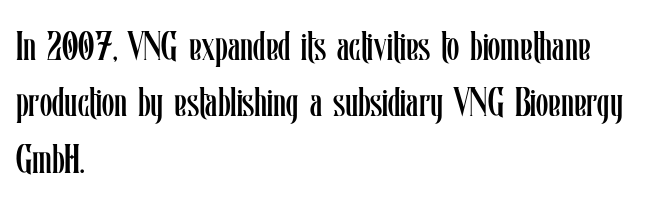
Look at the tracking — it's just the regular setting, nothing added. The specimen reads as upright at a glance. Rule under the text: the space is simply empty. This sample is left-justified, so line endings fall wherever the words run out. Summary of weight: not heavy and not bold.
